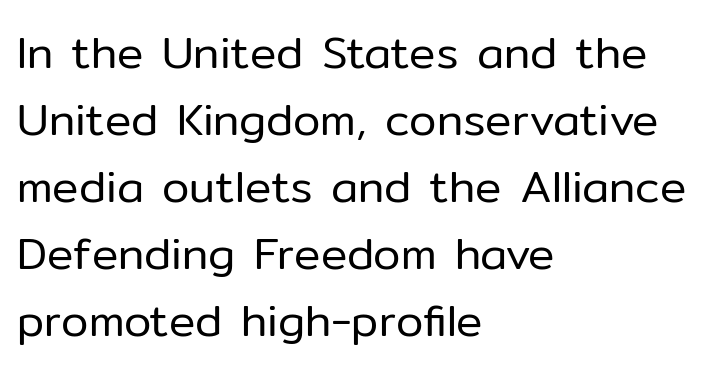
Q: Is the text bold? A: No.
Q: Is the text italic (slanted)? A: No, it is upright.
Q: Is the typeface a serif or a sans-serif typeface? A: Sans-serif.
Q: Is the text underlined? A: No.
Q: How is the paragraph aligned? A: Left-aligned.
Q: Is the spacing between letters normal or unusually wide? A: Normal.
Q: Is the spacing between lines tight, normal or loose? A: Normal.
Q: Width (condensed, normal, or wide)? A: Normal.
Q: Stroke contrast? A: Low.
Q: x-height? A: Medium.
Q: Monospaced? A: No.
